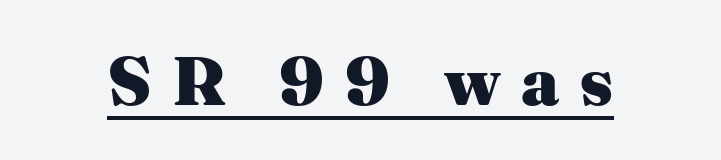
Q: Is the text bold? A: Yes.
Q: Is the text italic (slanted)? A: No, it is upright.
Q: Is the typeface a serif or a sans-serif typeface? A: Serif.
Q: Is the text underlined? A: Yes.
Q: Is the spacing between letters normal or unusually wide? A: Unusually wide.
Q: Width (condensed, normal, or wide)? A: Normal.
Q: Stroke contrast? A: Medium.
Q: x-height? A: Medium.
Q: Monospaced? A: No.
